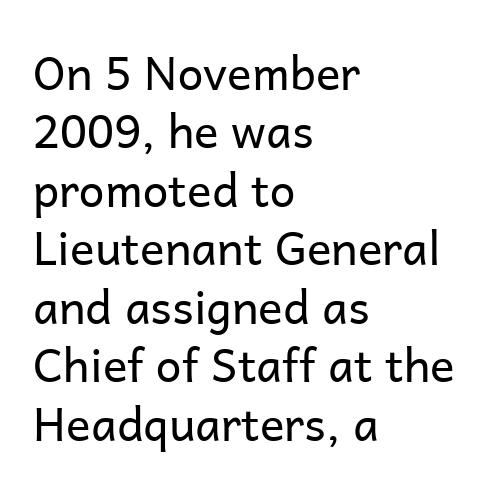
{"serif": "no", "italic": "no", "bold": "no", "weight": "regular", "width": "normal", "stroke_contrast": "low", "x_height": "medium", "monospaced": "no", "underline": "no", "align": "left", "line_spacing": "normal", "line_spacing_ratio": 1.27, "letter_spacing": "normal", "letter_spacing_em": 0.0, "glyph_px": 46}
